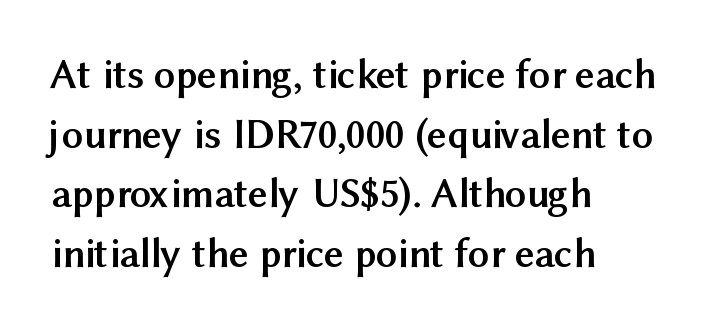
The image shows 42 px semibold sans-serif type, upright; set left-aligned, normal line spacing (1.42x), normal letter spacing, not underlined; medium stroke contrast and a medium x-height.
